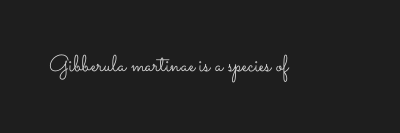
The type is set solid horizontally, with unmodified tracking. Words float on clear page, feet unadorned. A quiet, ordinary-to-light weight characterises the typeface.
